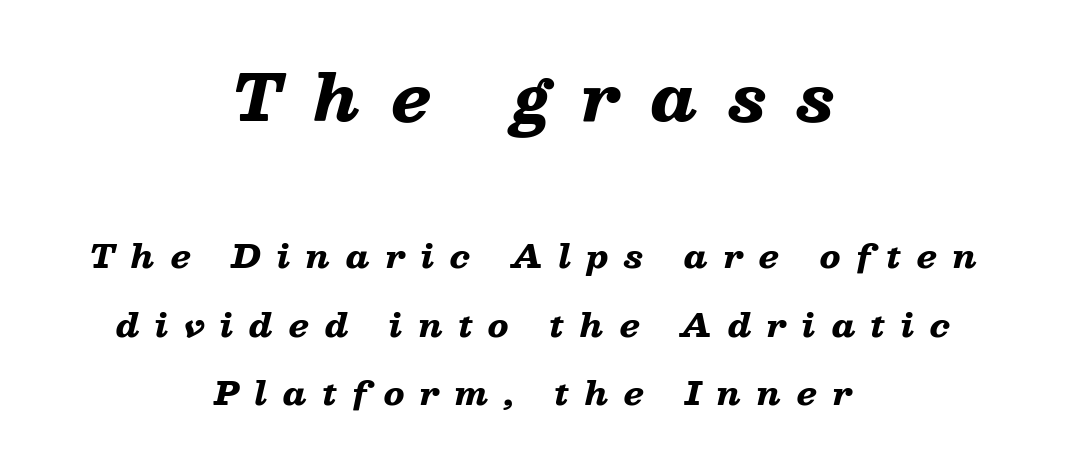
Q: Is the text bold? A: Yes.
Q: Is the text italic (slanted)? A: Yes, it leans right by about 13 degrees.
Q: Is the text underlined? A: No.
Q: How is the paragraph aligned? A: Centered.
Q: Is the spacing between letters normal or unusually wide? A: Unusually wide.
Q: Is the spacing between lines tight, normal or loose? A: Loose.
Q: Which block of text is set in a larger size, the first (top) or the second (bottom)? A: The first (top) one.
Q: Width (condensed, normal, or wide)? A: Wide.
Q: Stroke contrast? A: Low.
Q: x-height? A: Medium.
Q: Monospaced? A: No.
